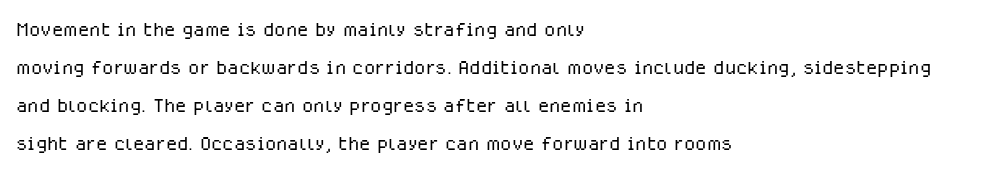
{"italic": "no", "bold": "no", "underline": "no", "align": "left", "line_spacing": "normal", "line_spacing_ratio": 1.46, "letter_spacing": "normal", "letter_spacing_em": 0.0, "glyph_px": 26}
